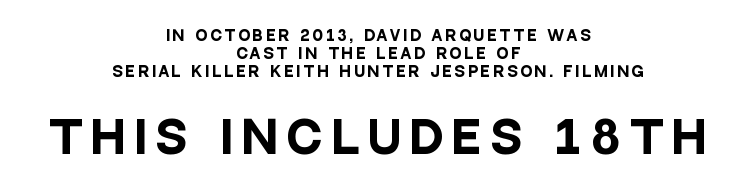
The image shows 43 px heavy, condensed sans-serif type, upright; set centered, normal line spacing (1.28x), unusually wide letter spacing (+0.23 em), not underlined; the second (bottom) block is 3.07x larger; low stroke contrast and a large x-height.
